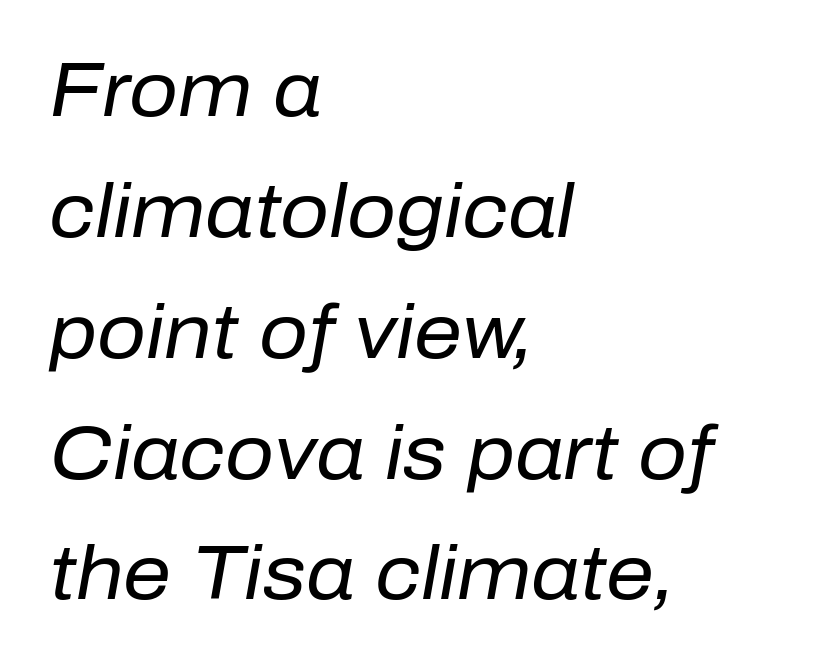
{"italic": "yes", "lean": "right", "slant_degrees": 10, "bold": "no", "weight": "regular", "width": "normal", "stroke_contrast": "low", "x_height": "medium", "monospaced": "no", "underline": "no", "align": "left", "line_spacing": "normal", "line_spacing_ratio": 1.59, "letter_spacing": "normal", "letter_spacing_em": 0.0, "glyph_px": 76}
